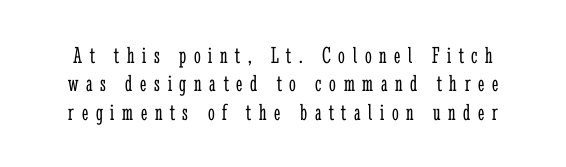
Posture: upright roman. Unmarked baselines from the first word to the last. Glyph-to-glyph distance is far greater than everyday printed text. No extra ink here — the face is not bold.
